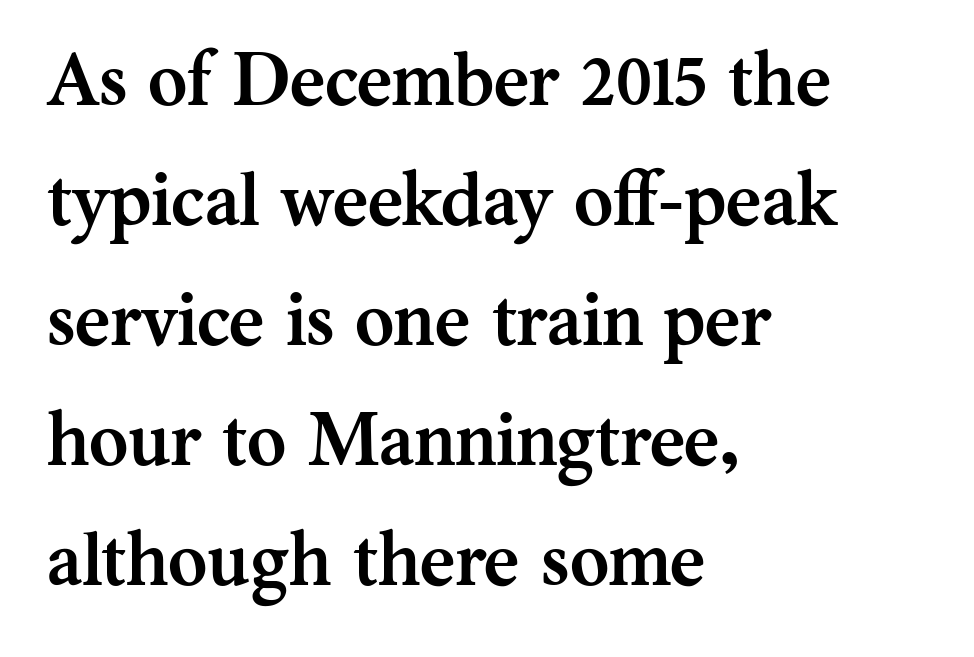
{"serif": "yes", "italic": "no", "bold": "yes", "weight": "semibold", "width": "normal", "stroke_contrast": "medium", "x_height": "medium", "monospaced": "no", "underline": "no", "align": "left", "line_spacing": "normal", "line_spacing_ratio": 1.6, "letter_spacing": "normal", "letter_spacing_em": 0.0, "glyph_px": 75}
